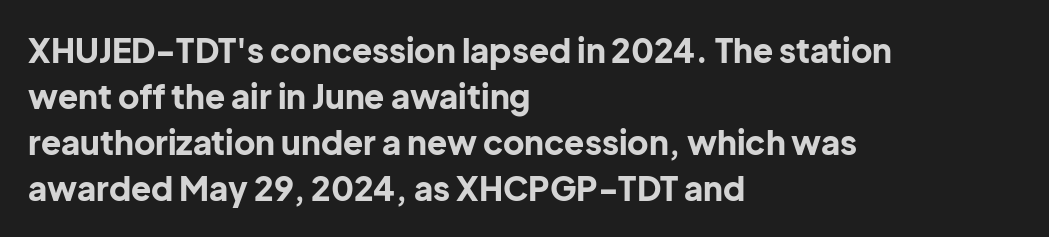
Q: Is the text bold? A: Yes.
Q: Is the text italic (slanted)? A: No, it is upright.
Q: Is the typeface a serif or a sans-serif typeface? A: Sans-serif.
Q: Is the text underlined? A: No.
Q: How is the paragraph aligned? A: Left-aligned.
Q: Is the spacing between letters normal or unusually wide? A: Normal.
Q: Is the spacing between lines tight, normal or loose? A: Normal.
Q: Width (condensed, normal, or wide)? A: Normal.
Q: Stroke contrast? A: Low.
Q: x-height? A: Medium.
Q: Monospaced? A: No.
